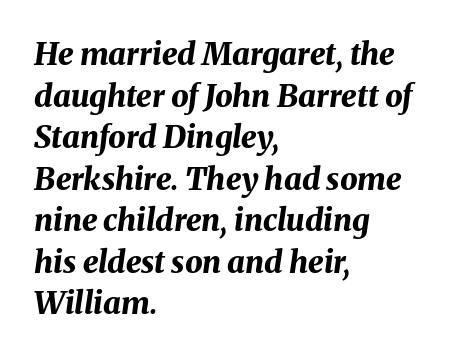
Is this a fixed-width face? No — the glyphs have proportional, varying widths. Does the lettering tilt? It does — this is italic. Casual observation: everything's shoved over to the left. How are the letters spaced? Ordinarily, with no added tracking. Each new line begins a customary step beneath the previous one. The passage shown is not underscored anywhere.
